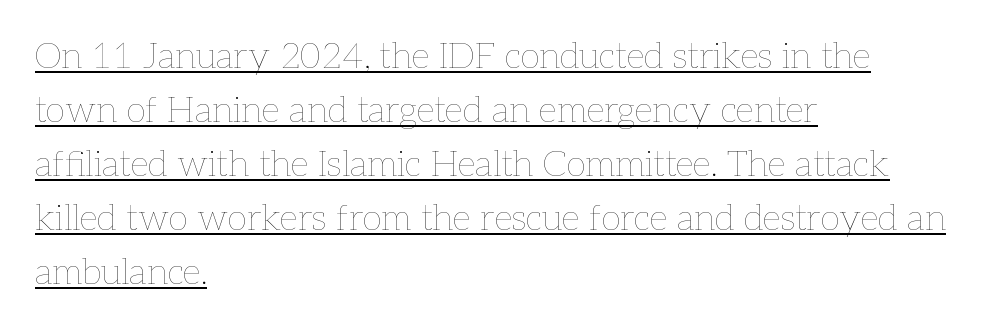
{"italic": "no", "bold": "no", "weight": "thin", "width": "normal", "stroke_contrast": "low", "x_height": "medium", "monospaced": "no", "underline": "yes", "align": "left", "line_spacing": "normal", "line_spacing_ratio": 1.5, "letter_spacing": "normal", "letter_spacing_em": 0.0, "glyph_px": 36}
